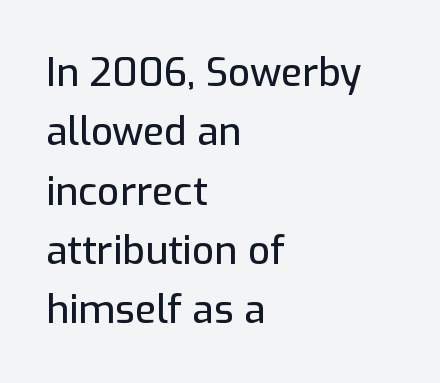
Lines of text with bare space underneath. Leftover space on each line is placed entirely after the last word. Italic? Not at all — the glyphs are vertical. The line-height multiplier appears to be the usual default.
